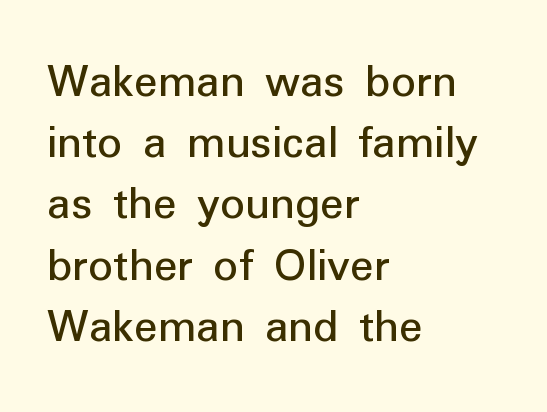
{"serif": "no", "italic": "no", "width": "normal", "stroke_contrast": "low", "x_height": "medium", "monospaced": "no", "underline": "no", "align": "left", "line_spacing": "normal", "line_spacing_ratio": 1.25, "letter_spacing": "normal", "letter_spacing_em": 0.0, "glyph_px": 49}
